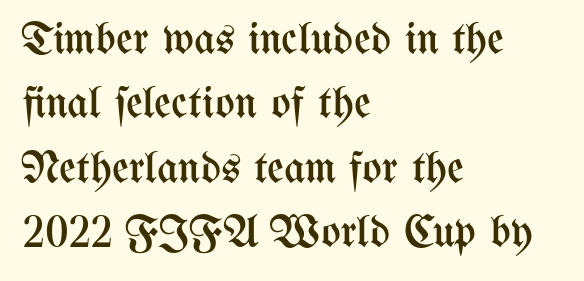
Q: Is the text bold? A: No.
Q: Is the text italic (slanted)? A: No, it is upright.
Q: Is the text underlined? A: No.
Q: How is the paragraph aligned? A: Left-aligned.
Q: Is the spacing between letters normal or unusually wide? A: Normal.
Q: Is the spacing between lines tight, normal or loose? A: Normal.
Q: Width (condensed, normal, or wide)? A: Condensed.
Q: Stroke contrast? A: Medium.
Q: x-height? A: Medium.
Q: Monospaced? A: No.
